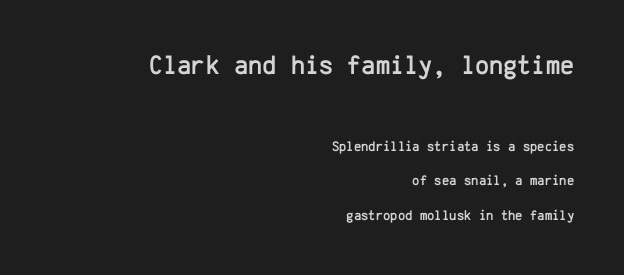
Q: Is the text italic (slanted)? A: No, it is upright.
Q: Is the text underlined? A: No.
Q: How is the paragraph aligned? A: Right-aligned.
Q: Is the spacing between letters normal or unusually wide? A: Normal.
Q: Is the spacing between lines tight, normal or loose? A: Loose.
Q: Which block of text is set in a larger size, the first (top) or the second (bottom)? A: The first (top) one.
